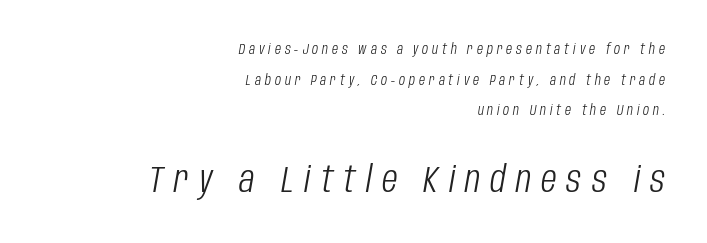
{"italic": "yes", "lean": "right", "slant_degrees": 10, "bold": "no", "weight": "light", "width": "condensed", "stroke_contrast": "low", "x_height": "large", "monospaced": "no", "underline": "no", "align": "right", "line_spacing": "loose", "line_spacing_ratio": 2.19, "letter_spacing": "wide", "letter_spacing_em": 0.28, "larger_block": "second", "size_ratio": 2.57, "glyph_px": 36}
